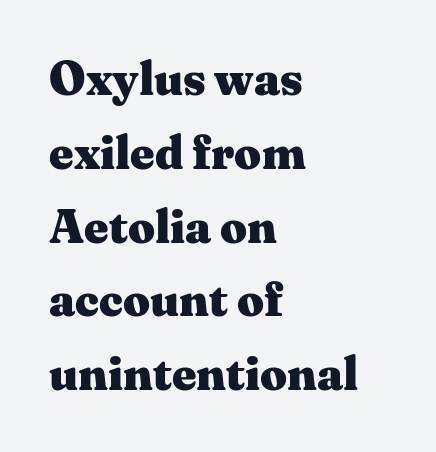
{"serif": "yes", "italic": "no", "bold": "yes", "weight": "heavy", "width": "wide", "stroke_contrast": "medium", "x_height": "medium", "monospaced": "no", "underline": "no", "align": "left", "line_spacing": "normal", "line_spacing_ratio": 1.57, "letter_spacing": "normal", "letter_spacing_em": 0.0, "glyph_px": 47}
